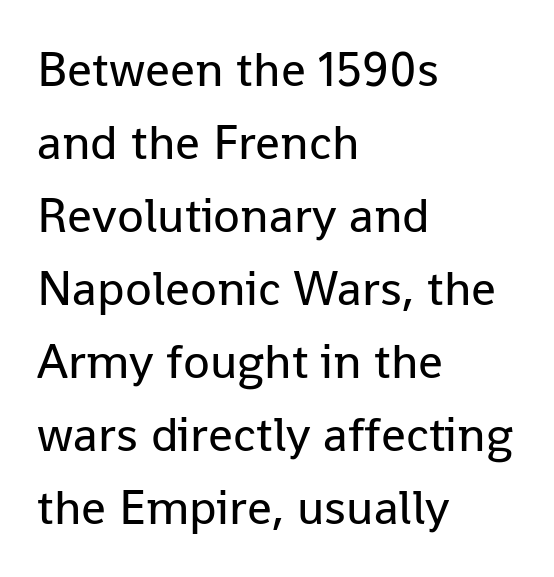
The font sits on the lighter half of the weight spectrum, regular included. The axis of the letterforms is exactly vertical. The letterforms sit shoulder to shoulder at normal distance. A classic flush-left, rag-right setting is used for this passage. Normally led — the rows are evenly, conventionally spaced. Letters rest on an invisible, unmarked baseline.
